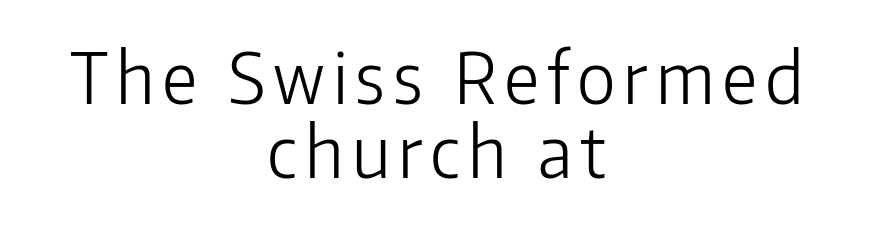
Q: Is the text bold? A: No.
Q: Is the text italic (slanted)? A: No, it is upright.
Q: Is the typeface a serif or a sans-serif typeface? A: Sans-serif.
Q: Is the text underlined? A: No.
Q: How is the paragraph aligned? A: Centered.
Q: Is the spacing between lines tight, normal or loose? A: Tight.
Q: Width (condensed, normal, or wide)? A: Normal.
Q: Stroke contrast? A: Low.
Q: x-height? A: Medium.
Q: Monospaced? A: No.
